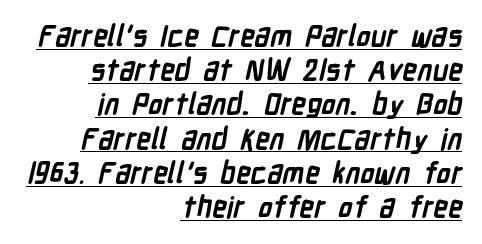
The image shows 29 px semibold, condensed sans-serif type; set right-aligned, line spacing 1.18x, normal letter spacing, underlined; low stroke contrast and a medium x-height.
